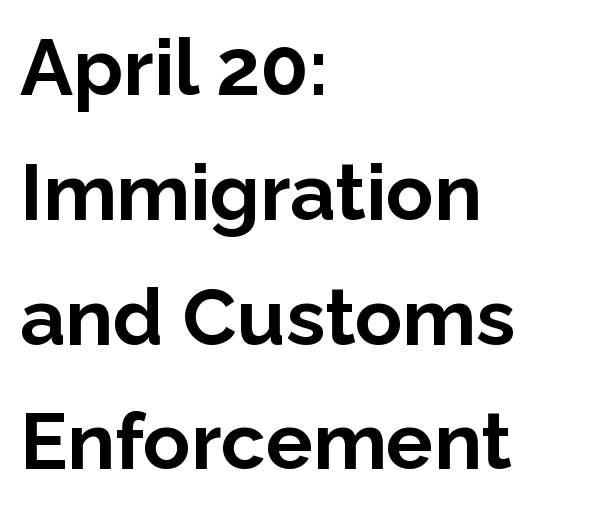
{"serif": "no", "italic": "no", "bold": "yes", "weight": "bold", "width": "normal", "stroke_contrast": "low", "x_height": "medium", "monospaced": "no", "underline": "no", "align": "left", "line_spacing": "normal", "line_spacing_ratio": 1.58, "letter_spacing": "normal", "letter_spacing_em": 0.0, "glyph_px": 79}
